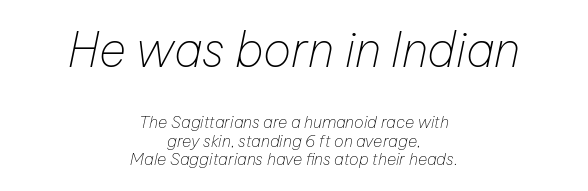
Alignment: centered. The foot of each line stays bare and open. The face used here is rendered with its standard letterfit. A student would notice the top passage is typeset larger than what follows. The axis of the letterforms is tilted away from vertical. You could not count columns in this text — the font is proportionally spaced.
